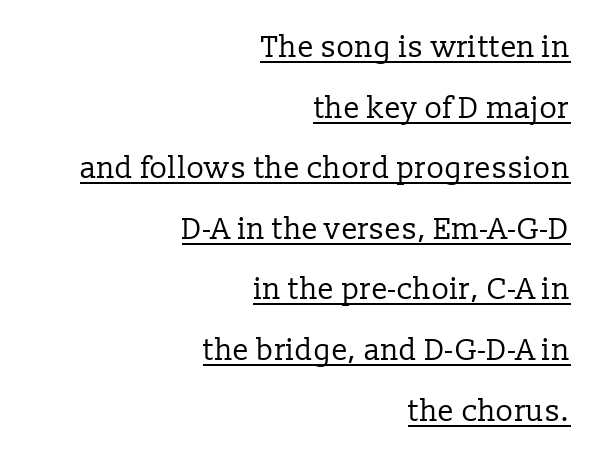
The string is rendered with underlining switched on. In CSS terms this would be text-align: right. Honestly, the letter spacing is just normal — you wouldn't notice it. Note: serifs present on the glyphs. Is this a fixed-width face? No — the glyphs have proportional, varying widths. Unbolded letterforms with no extra heft.
